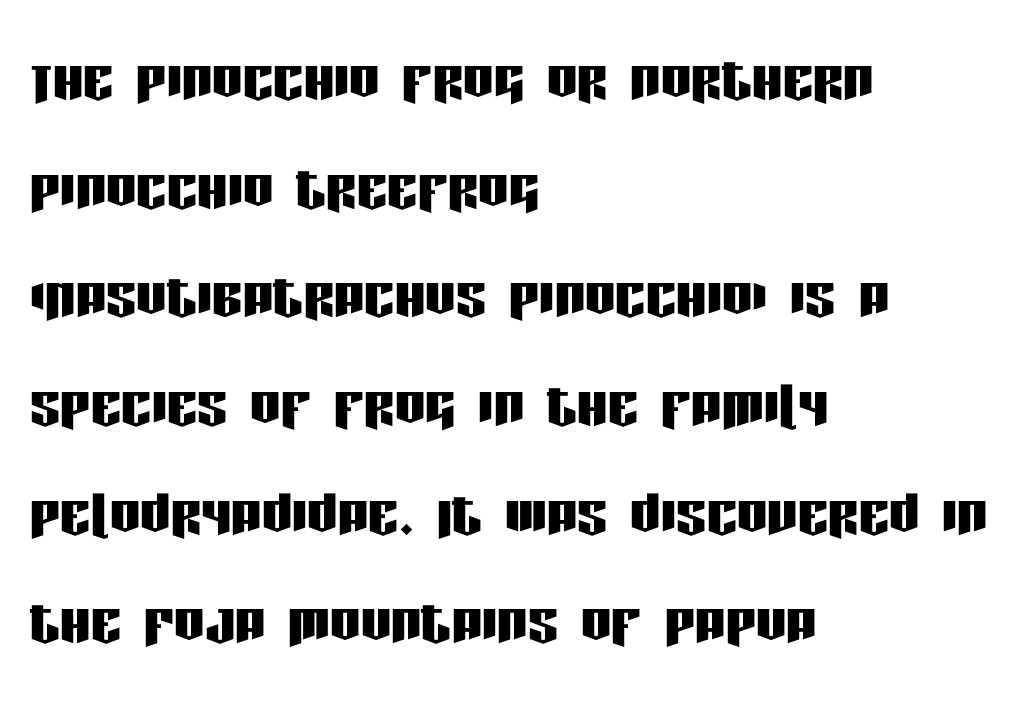
The image shows 76 px condensed sans-serif type, upright; set left-aligned, normal line spacing (1.43x), normal letter spacing, not underlined; low stroke contrast and a large x-height.
